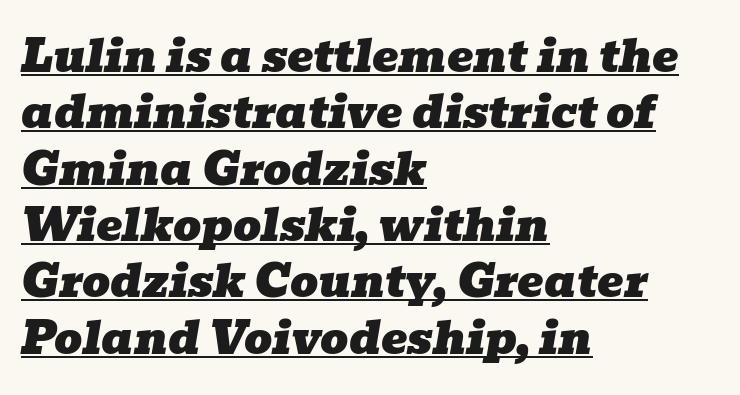
Q: Is the text italic (slanted)? A: Yes, it leans right by about 10 degrees.
Q: Is the typeface a serif or a sans-serif typeface? A: Serif.
Q: Is the text underlined? A: Yes.
Q: How is the paragraph aligned? A: Left-aligned.
Q: Is the spacing between letters normal or unusually wide? A: Normal.
Q: Is the spacing between lines tight, normal or loose? A: Normal.
Q: Width (condensed, normal, or wide)? A: Wide.
Q: Stroke contrast? A: Low.
Q: x-height? A: Medium.
Q: Monospaced? A: No.
